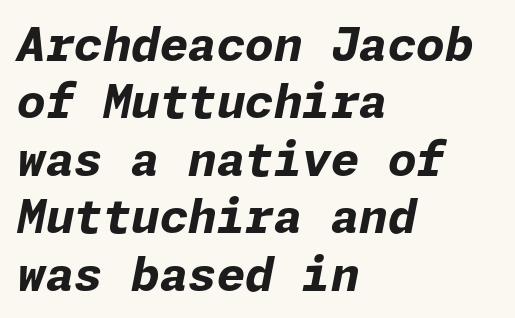
Q: Is the text bold? A: Yes.
Q: Is the text italic (slanted)? A: Yes, it leans right by about 11 degrees.
Q: Is the text underlined? A: No.
Q: How is the paragraph aligned? A: Left-aligned.
Q: Is the spacing between letters normal or unusually wide? A: Normal.
Q: Is the spacing between lines tight, normal or loose? A: Normal.
Q: Width (condensed, normal, or wide)? A: Normal.
Q: Stroke contrast? A: Low.
Q: x-height? A: Medium.
